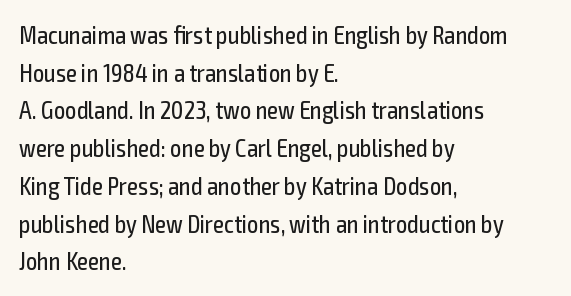
Q: Is the text bold? A: No.
Q: Is the text italic (slanted)? A: No, it is upright.
Q: Is the text underlined? A: No.
Q: How is the paragraph aligned? A: Left-aligned.
Q: Is the spacing between letters normal or unusually wide? A: Normal.
Q: Is the spacing between lines tight, normal or loose? A: Normal.
